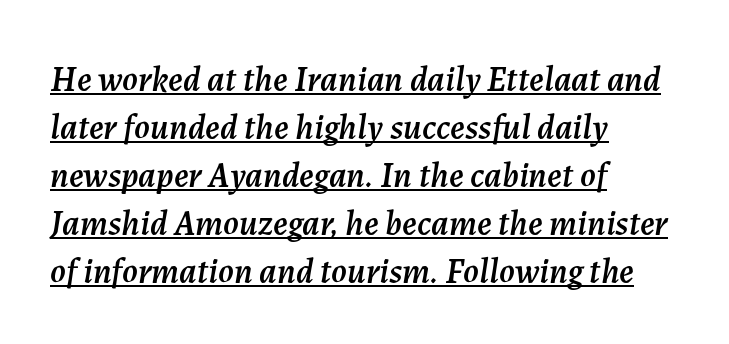
{"italic": "yes", "lean": "right", "slant_degrees": 7, "width": "normal", "stroke_contrast": "medium", "x_height": "medium", "monospaced": "no", "underline": "yes", "align": "left", "line_spacing": "normal", "line_spacing_ratio": 1.37, "letter_spacing": "normal", "letter_spacing_em": 0.0, "glyph_px": 35}
